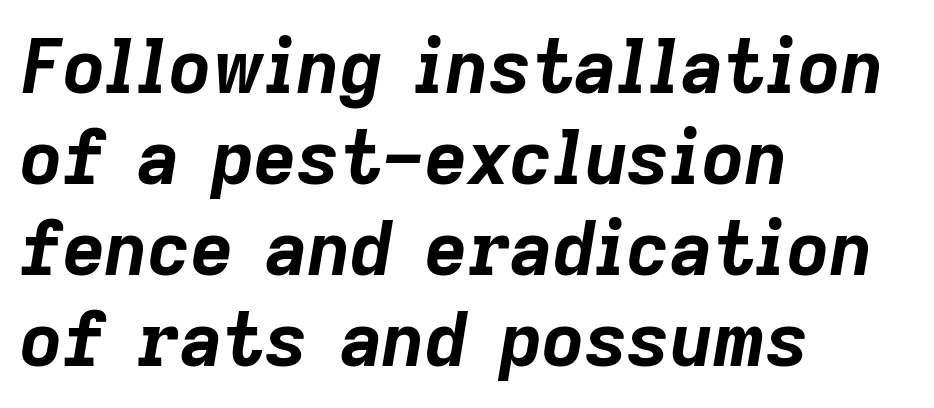
The image shows 74 px bold type, italic (leaning right); set left-aligned, line spacing 1.23x, normal letter spacing, not underlined; low stroke contrast and a medium x-height.
